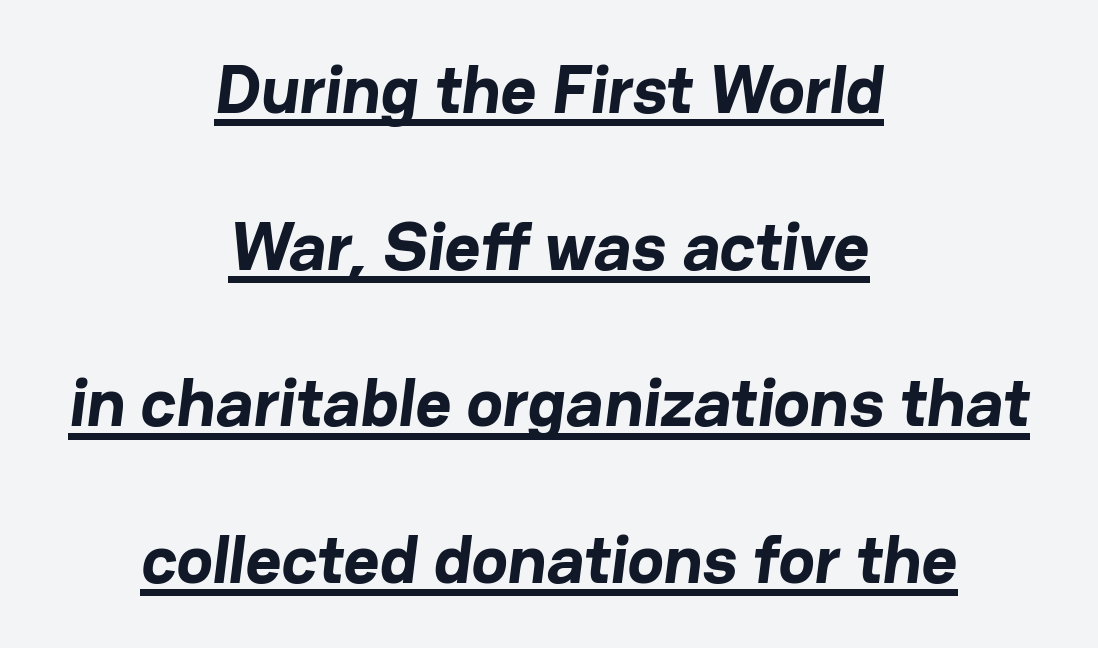
A typographer would call this underscored text. Here the glyphs are tracked normally, forming tight word shapes. Check where the strokes stop: nothing finishes them off — pure sans. The compositor balanced each line on the midline. Spacing verdict: proportional, widths tailored to each character. The letters are bold, with thick, heavy strokes.
